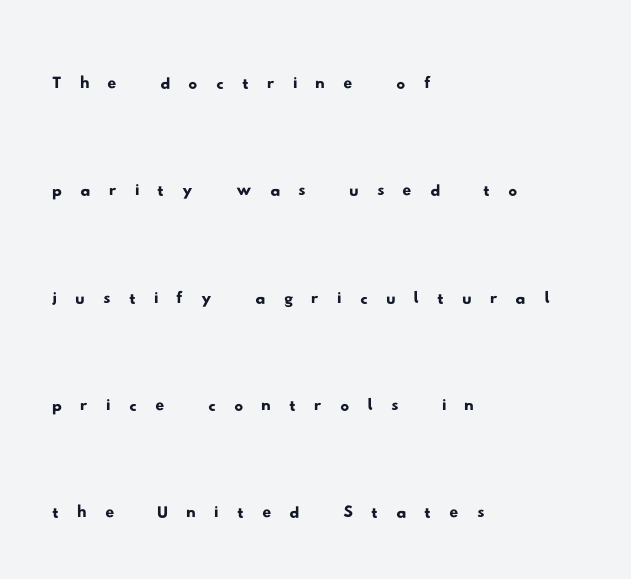
Q: Is the typeface a serif or a sans-serif typeface? A: Sans-serif.
Q: Is the text underlined? A: No.
Q: How is the paragraph aligned? A: Left-aligned.
Q: Is the spacing between letters normal or unusually wide? A: Unusually wide.
Q: Is the spacing between lines tight, normal or loose? A: Loose.
Q: Width (condensed, normal, or wide)? A: Wide.
Q: Stroke contrast? A: Low.
Q: x-height? A: Small.
Q: Monospaced? A: No.
